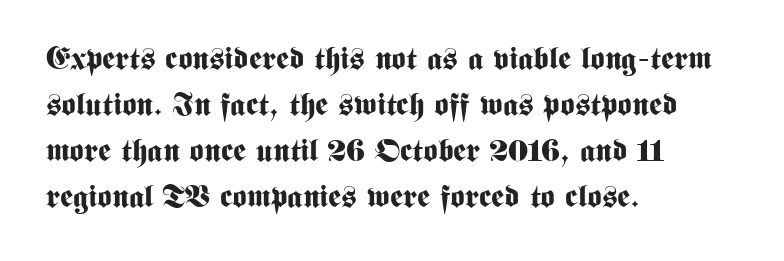
The image shows 31 px bold, condensed sans-serif type, upright; set left-aligned, normal line spacing (1.48x), normal letter spacing, not underlined; medium stroke contrast and a medium x-height.
